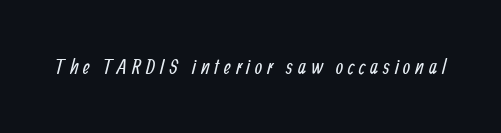
Q: Is the text bold? A: No.
Q: Is the text underlined? A: No.
Q: Is the spacing between letters normal or unusually wide? A: Unusually wide.
